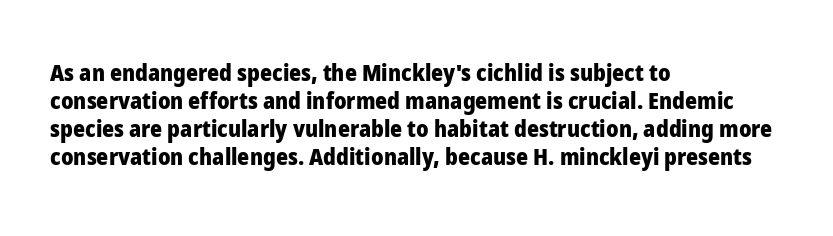
{"italic": "no", "bold": "yes", "underline": "no", "align": "left", "line_spacing_ratio": 1.22, "letter_spacing": "normal", "letter_spacing_em": 0.0, "glyph_px": 23}
